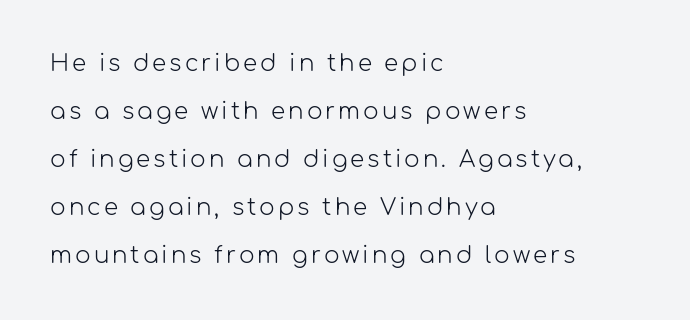
The image shows 23 px text type, upright; set left-aligned, loose line spacing (2.09x), not underlined.
